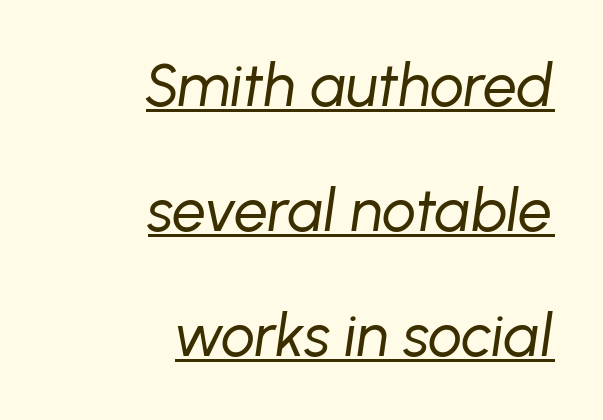
The image shows 60 px regular-weight type, italic (leaning right); set right-aligned, loose line spacing (2.08x), normal letter spacing, underlined; low stroke contrast and a medium x-height.
